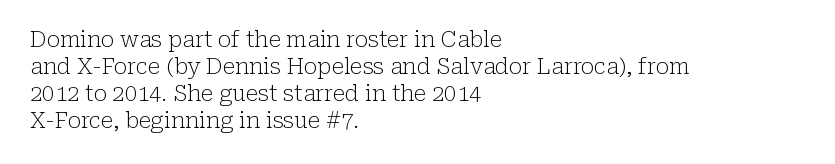
Honestly, the letter spacing is just normal — you wouldn't notice it. A student would call this left alignment; a typographer would say flush left, rag right. The font sits on the lighter half of the weight spectrum, regular included. Just letters on the line, the space beneath them empty.
